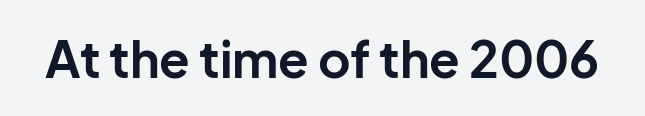
I'd call this a sans setting — the letters go barefoot. Does extra space separate the letters? No, they use regular spacing. Each letter keeps its own natural width here, so spacing adapts to shape. Beneath every word, the page is bare. These lines carry a lot of weight — the face is fully bold. Do the letters lean? They stand straight.
